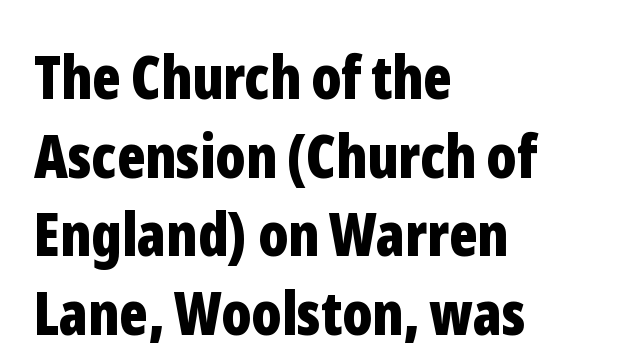
{"serif": "no", "italic": "no", "bold": "yes", "weight": "bold", "width": "condensed", "stroke_contrast": "low", "x_height": "medium", "monospaced": "no", "underline": "no", "align": "left", "line_spacing": "normal", "line_spacing_ratio": 1.31, "letter_spacing": "normal", "letter_spacing_em": 0.0, "glyph_px": 60}
